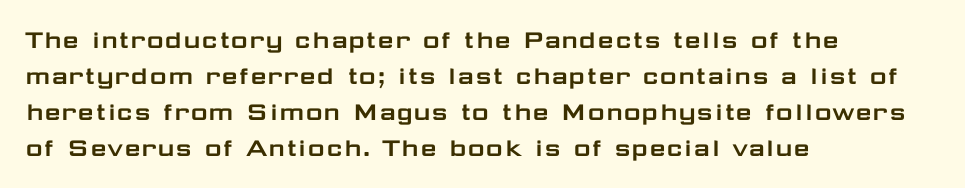
The image shows 29 px wide sans-serif type, upright; set left-aligned, line spacing 1.24x, normal letter spacing, not underlined; low stroke contrast and a medium x-height.
